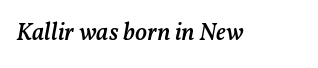
Each row of text sits above clean, open space. The letters are slanted; this is an italic face. This sample uses plain, unmodified letter spacing. Strokes here are thickened, but only to semibold level.
